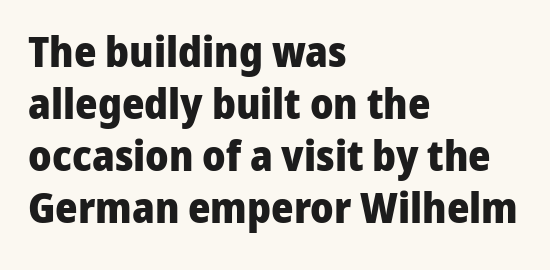
The image shows 43 px heavy sans-serif type, upright; set left-aligned, line spacing 1.21x, normal letter spacing, not underlined; low stroke contrast and a medium x-height.
